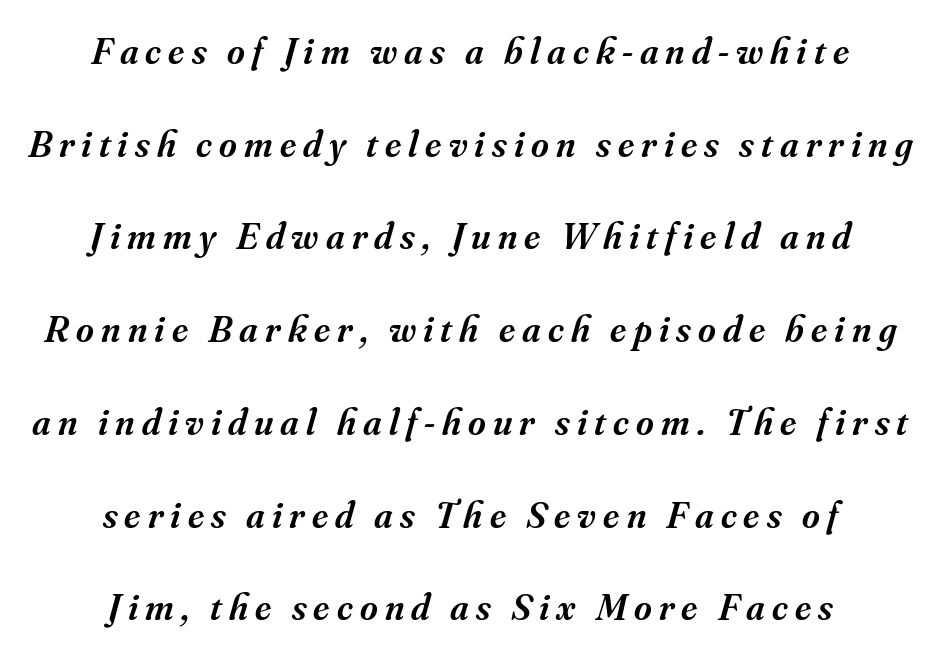
You could fit nearly another row in the gap between these rows. Varying glyph widths throughout — classic text-font behaviour. The area under the type is left untouched. The font is running at a semibold setting, under full bold.
